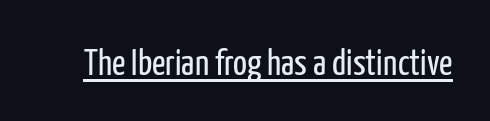
The image shows 37 px regular-weight, condensed sans-serif type, upright; set normal letter spacing, underlined; low stroke contrast and a medium x-height.
